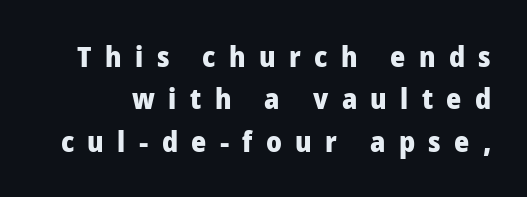
Varying glyph widths throughout — classic text-font behaviour. Quick note: interline space is typical. Rendered with straight, roman letterforms. Compared with typical body copy, the letter spacing here is much looser.
